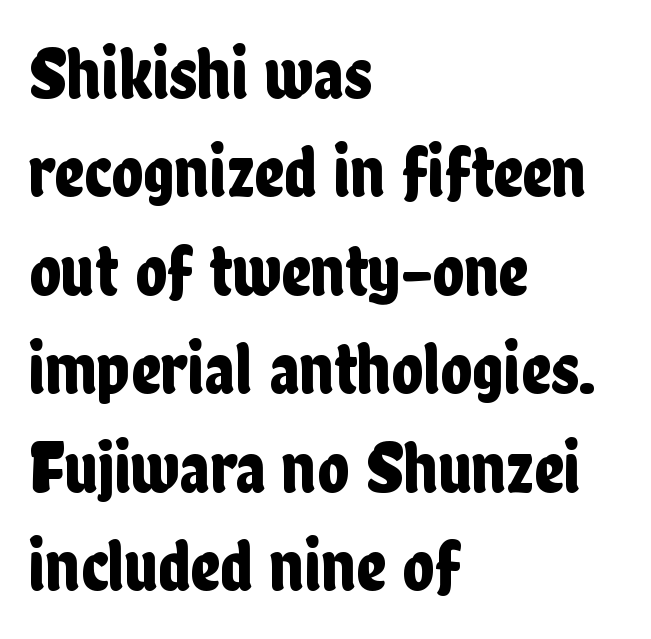
Q: Is the text italic (slanted)? A: No, it is upright.
Q: Is the typeface a serif or a sans-serif typeface? A: Sans-serif.
Q: Is the text underlined? A: No.
Q: How is the paragraph aligned? A: Left-aligned.
Q: Is the spacing between letters normal or unusually wide? A: Normal.
Q: Is the spacing between lines tight, normal or loose? A: Normal.
Q: Width (condensed, normal, or wide)? A: Condensed.
Q: Stroke contrast? A: Low.
Q: x-height? A: Medium.
Q: Monospaced? A: No.
